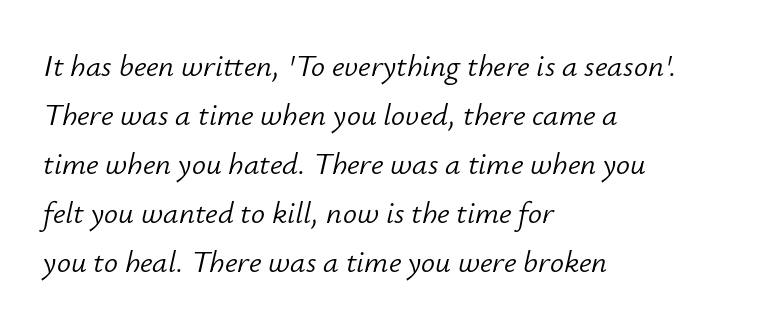
Lines of text with bare space underneath. The passage is arranged the way most books set body copy — flush left. Think of a printed novel: that variable character pitch is what you see here. Unbolded letterforms with no extra heft.
